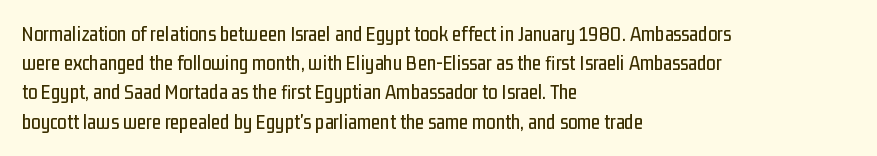
Each word holds together tightly as a unit, with standard inter-letter gaps. Left-aligned paragraph, ragged on the right. The vertical gap from one line to the next is medium. Nope, not italic — everything's standing straight. Check the space under the baseline: it is left empty.
